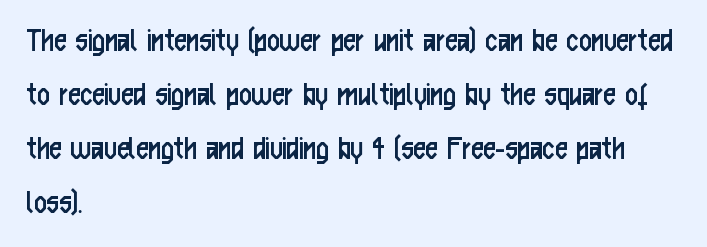
Type style note: lacks serifs. Between one letter and the next there's only the usual sliver of space. This rendering uses left alignment, leaving the right contour irregular. Normally led — the rows are evenly, conventionally spaced. Descenders are the only things crossing below the line.
